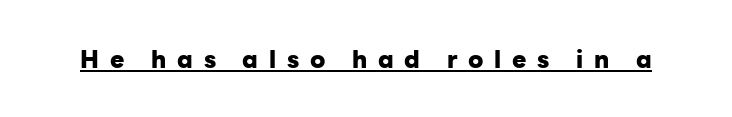
Like a heading marked for emphasis, these lines bear an underscore. No italicization has been applied; the sample stays upright. The gaps between neighbouring characters are conspicuously large. Notice how thick the strokes are: this is what a full bold looks like.
